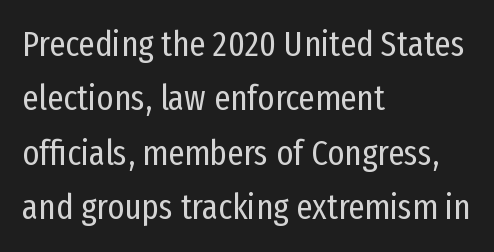
{"serif": "no", "italic": "no", "bold": "no", "weight": "regular", "width": "condensed", "stroke_contrast": "low", "x_height": "medium", "monospaced": "no", "underline": "no", "align": "left", "line_spacing": "normal", "line_spacing_ratio": 1.51, "letter_spacing": "normal", "letter_spacing_em": 0.0, "glyph_px": 36}
